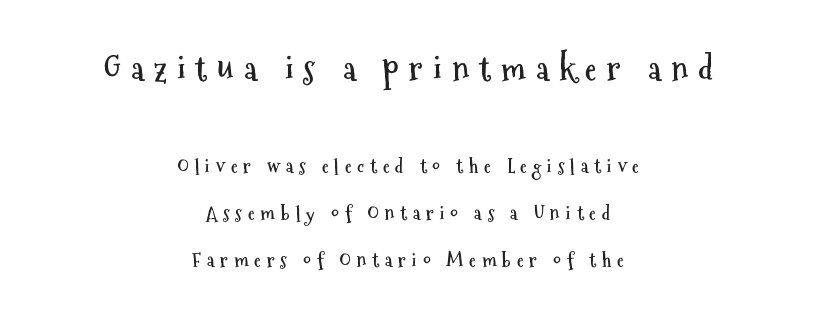
Q: Is the text bold? A: Yes.
Q: Is the text italic (slanted)? A: No, it is upright.
Q: Is the typeface a serif or a sans-serif typeface? A: Sans-serif.
Q: Is the text underlined? A: No.
Q: How is the paragraph aligned? A: Centered.
Q: Is the spacing between letters normal or unusually wide? A: Unusually wide.
Q: Is the spacing between lines tight, normal or loose? A: Loose.
Q: Which block of text is set in a larger size, the first (top) or the second (bottom)? A: The first (top) one.
Q: Width (condensed, normal, or wide)? A: Condensed.
Q: Stroke contrast? A: Medium.
Q: x-height? A: Medium.
Q: Monospaced? A: No.
